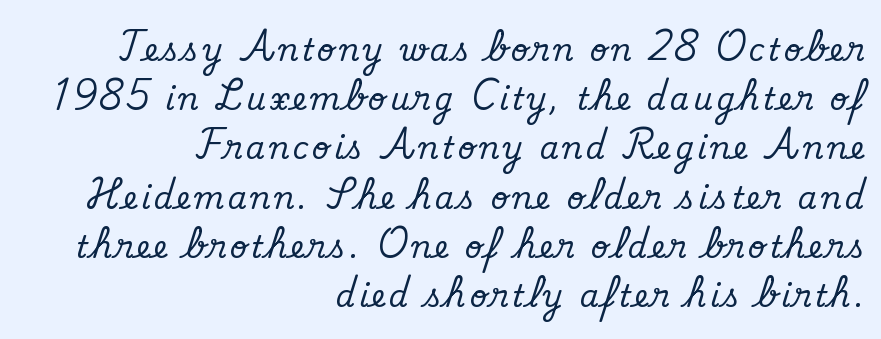
Q: Is the text italic (slanted)? A: Yes.
Q: Is the typeface a serif or a sans-serif typeface? A: Serif.
Q: Is the text underlined? A: No.
Q: How is the paragraph aligned? A: Right-aligned.
Q: Is the spacing between lines tight, normal or loose? A: Normal.
Q: Width (condensed, normal, or wide)? A: Normal.
Q: Stroke contrast? A: Medium.
Q: x-height? A: Small.
Q: Monospaced? A: No.
